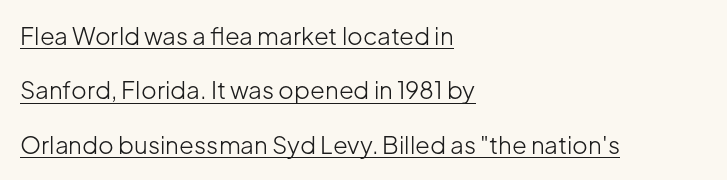
Q: Is the text bold? A: No.
Q: Is the text italic (slanted)? A: No, it is upright.
Q: Is the text underlined? A: Yes.
Q: How is the paragraph aligned? A: Left-aligned.
Q: Is the spacing between letters normal or unusually wide? A: Normal.
Q: Is the spacing between lines tight, normal or loose? A: Loose.
